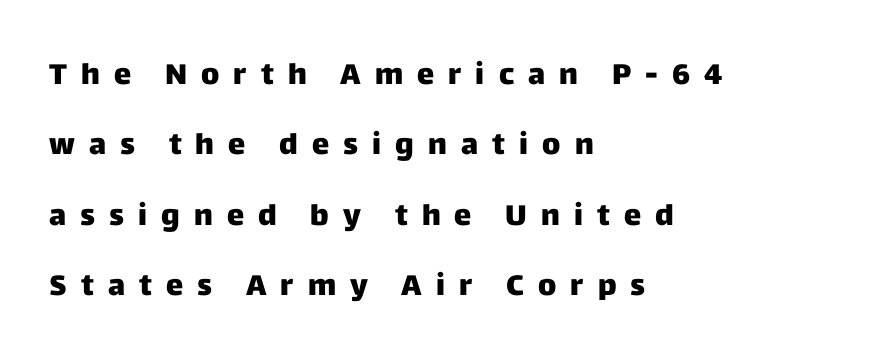
The image shows 29 px heavy sans-serif type, upright; set left-aligned, loose line spacing (2.43x), unusually wide letter spacing (+0.49 em), not underlined; low stroke contrast and a large x-height.
